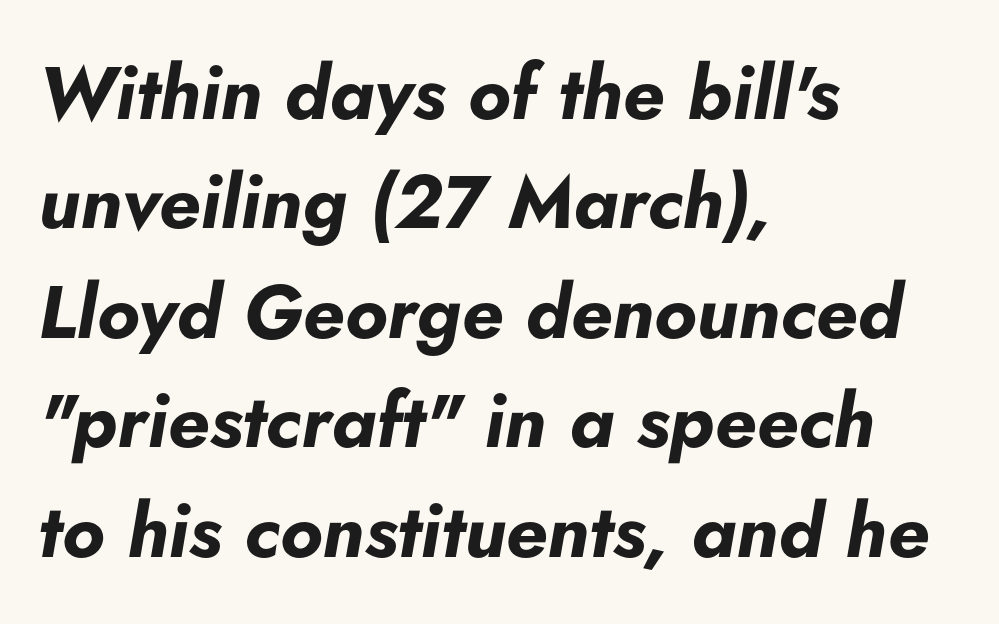
{"italic": "yes", "lean": "right", "slant_degrees": 5, "bold": "yes", "weight": "bold", "width": "normal", "stroke_contrast": "low", "x_height": "small", "monospaced": "no", "underline": "no", "align": "left", "line_spacing": "normal", "line_spacing_ratio": 1.46, "letter_spacing": "normal", "letter_spacing_em": 0.0, "glyph_px": 75}
